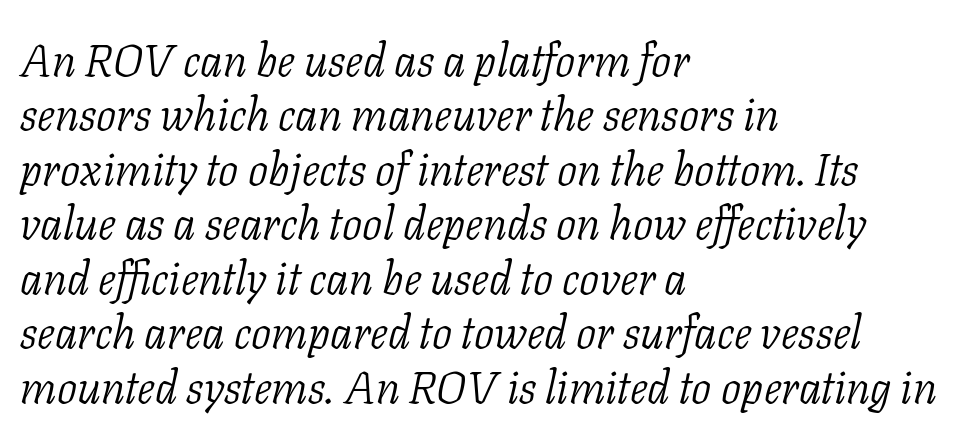
{"serif": "yes", "italic": "yes", "lean": "right", "slant_degrees": 11, "bold": "no", "weight": "light", "width": "normal", "stroke_contrast": "low", "x_height": "medium", "monospaced": "no", "underline": "no", "align": "left", "line_spacing_ratio": 1.21, "letter_spacing": "normal", "letter_spacing_em": 0.0, "glyph_px": 45}
